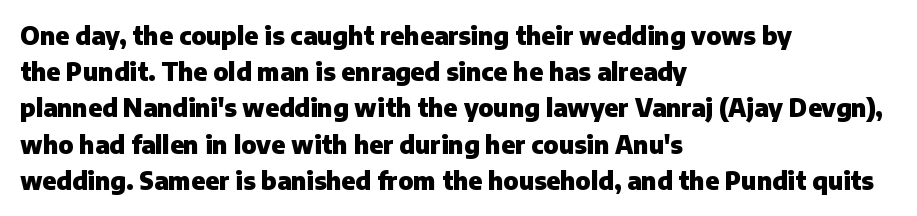
The image shows 24 px bold type, upright; set left-aligned, normal line spacing (1.51x), normal letter spacing, not underlined.
